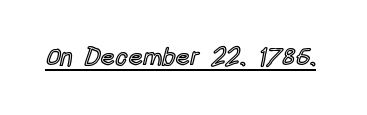
Q: Is the text italic (slanted)? A: Yes.
Q: Is the text underlined? A: Yes.
Q: Is the spacing between letters normal or unusually wide? A: Normal.
